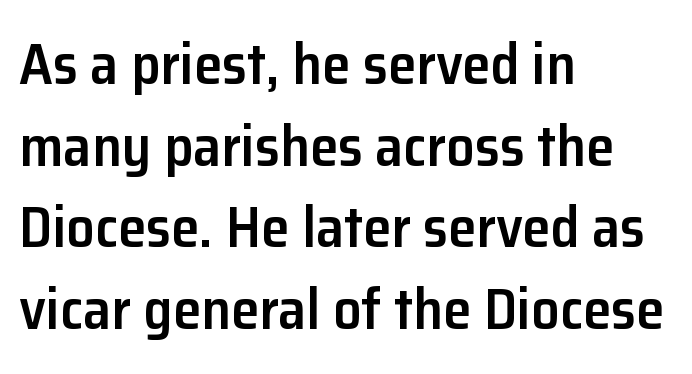
Q: Is the text bold? A: Semi-bold.
Q: Is the text italic (slanted)? A: No, it is upright.
Q: Is the typeface a serif or a sans-serif typeface? A: Sans-serif.
Q: Is the text underlined? A: No.
Q: How is the paragraph aligned? A: Left-aligned.
Q: Is the spacing between letters normal or unusually wide? A: Normal.
Q: Is the spacing between lines tight, normal or loose? A: Normal.
Q: Width (condensed, normal, or wide)? A: Normal.
Q: Stroke contrast? A: Low.
Q: x-height? A: Medium.
Q: Monospaced? A: No.
